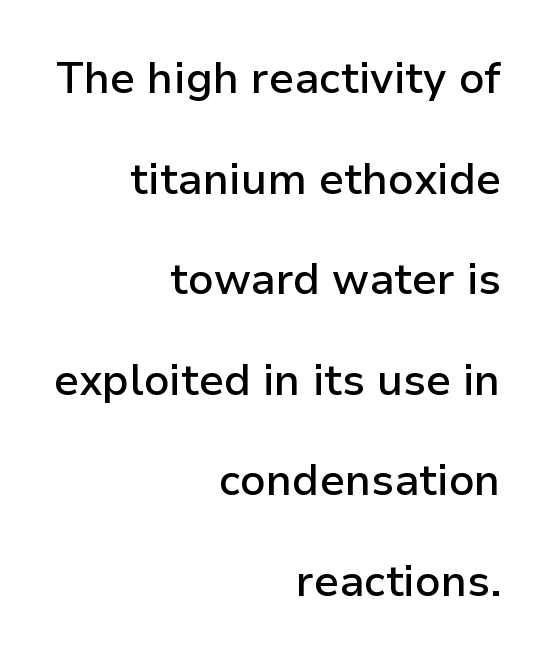
{"serif": "no", "italic": "no", "bold": "semi", "weight": "semibold", "width": "normal", "stroke_contrast": "low", "x_height": "medium", "monospaced": "no", "underline": "no", "align": "right", "line_spacing": "loose", "line_spacing_ratio": 2.34, "letter_spacing": "normal", "letter_spacing_em": 0.0, "glyph_px": 43}
